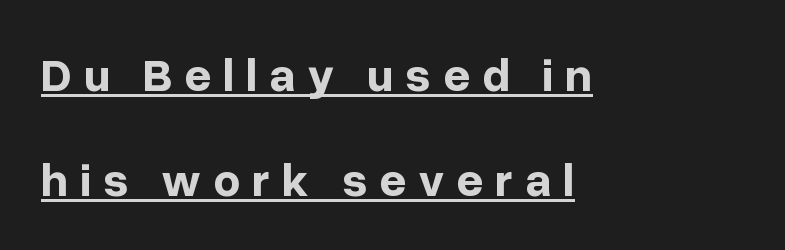
Is this a fixed-width face? No — the glyphs have proportional, varying widths. These characters rest on top of a visible drawn line. If you measured baseline to baseline, you'd find a long distance. Compared with typical body copy, the letter spacing here is much looser. Posture: straight, roman, zero tilt.
